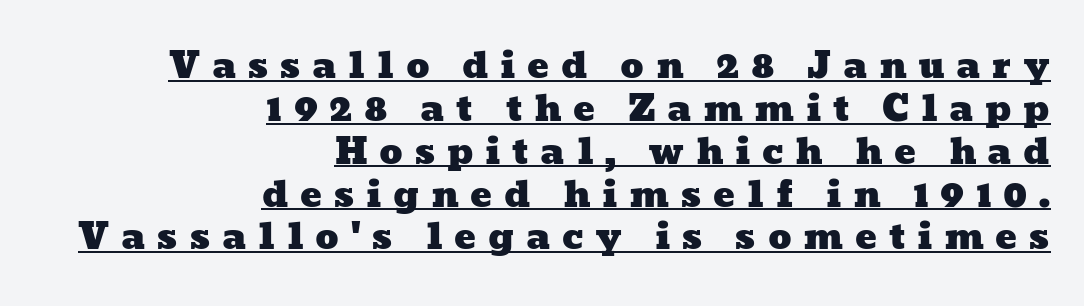
Q: Is the text underlined? A: Yes.
Q: How is the paragraph aligned? A: Right-aligned.
Q: Is the spacing between letters normal or unusually wide? A: Unusually wide.
Q: Width (condensed, normal, or wide)? A: Wide.
Q: Stroke contrast? A: Low.
Q: x-height? A: Medium.
Q: Monospaced? A: No.
